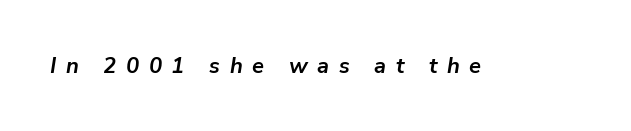
Q: Is the text bold? A: Yes.
Q: Is the text italic (slanted)? A: Yes, it leans right by about 9 degrees.
Q: Is the text underlined? A: No.
Q: Is the spacing between letters normal or unusually wide? A: Unusually wide.
